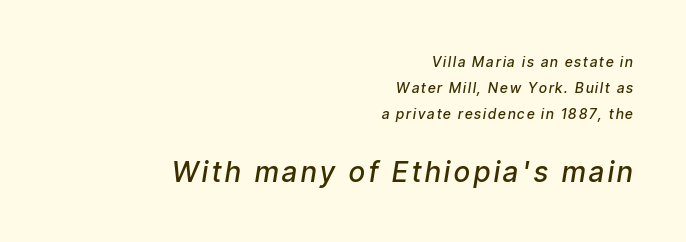
The font is running at a semibold setting, under full bold. The later block is typeset at a bigger size than the earlier block. Leftover space on each line is placed entirely before the opening word. Character widths vary here, with narrow letters taking less room than wide ones. No word sits above an underline.
